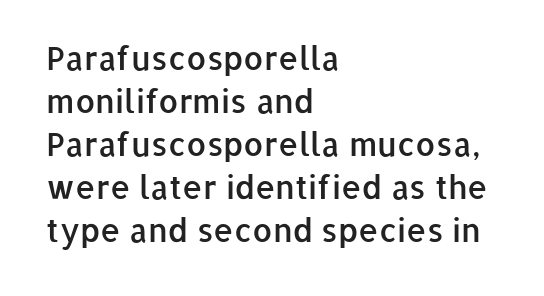
Q: Is the text bold? A: Semi-bold.
Q: Is the text italic (slanted)? A: No, it is upright.
Q: Is the typeface a serif or a sans-serif typeface? A: Sans-serif.
Q: Is the text underlined? A: No.
Q: How is the paragraph aligned? A: Left-aligned.
Q: Is the spacing between letters normal or unusually wide? A: Normal.
Q: Is the spacing between lines tight, normal or loose? A: Normal.
Q: Width (condensed, normal, or wide)? A: Normal.
Q: Stroke contrast? A: Low.
Q: x-height? A: Medium.
Q: Monospaced? A: No.
